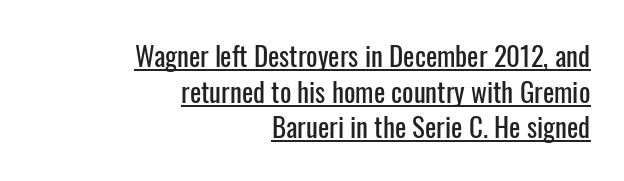
{"italic": "no", "underline": "yes", "align": "right", "line_spacing": "normal", "line_spacing_ratio": 1.32, "letter_spacing": "normal", "letter_spacing_em": 0.0, "glyph_px": 27}
